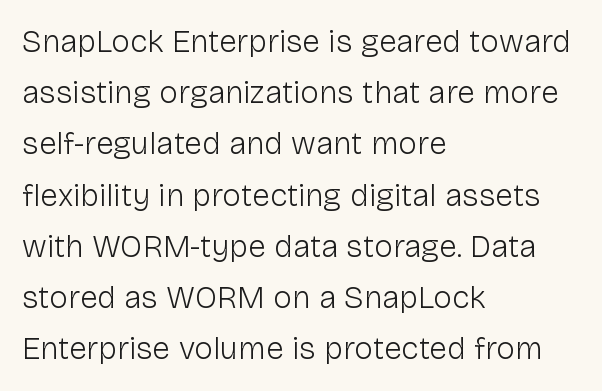
The space between consecutive lines is moderate. Look at the bottom of the vertical strokes: they stop flat, with no serifs. Horizontally, the lines are justified to the leading edge only. Do the characters align in a grid? No, the font is proportional.
